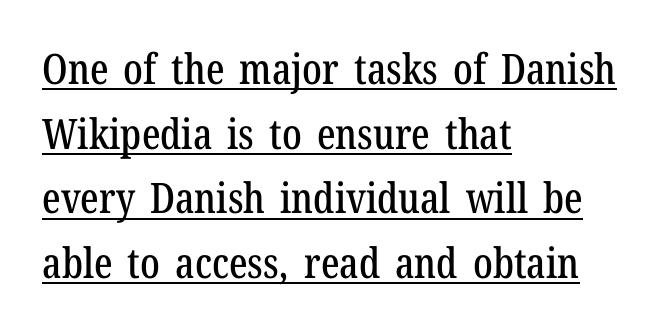
The image shows 42 px condensed serif type, upright; set left-aligned, normal line spacing (1.54x), normal letter spacing, underlined; low stroke contrast and a medium x-height.
